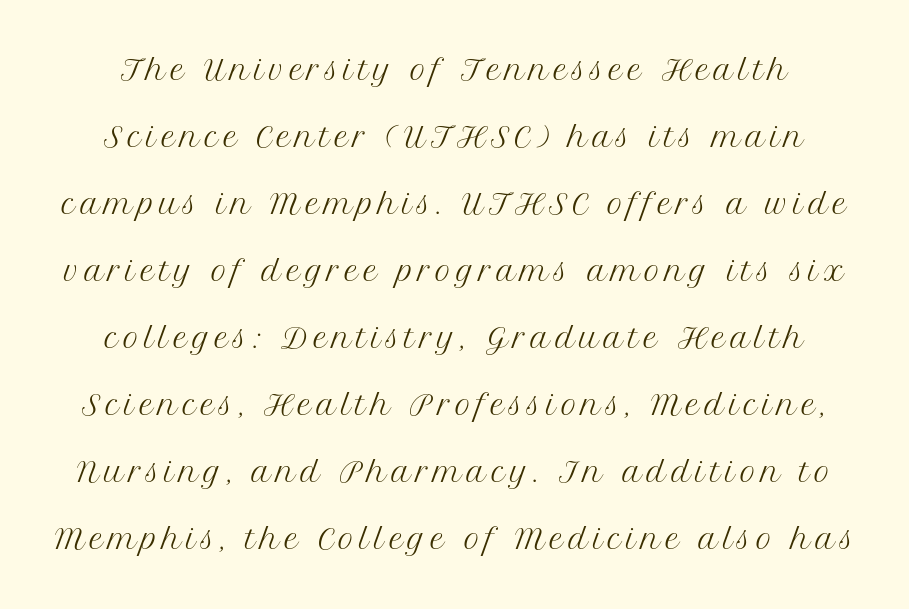
Is the type heavy? It reads as light-to-regular instead. The block of text is sparse from top to bottom, with ample space between rows. The specimen omits any rule beneath the text block's lines.
